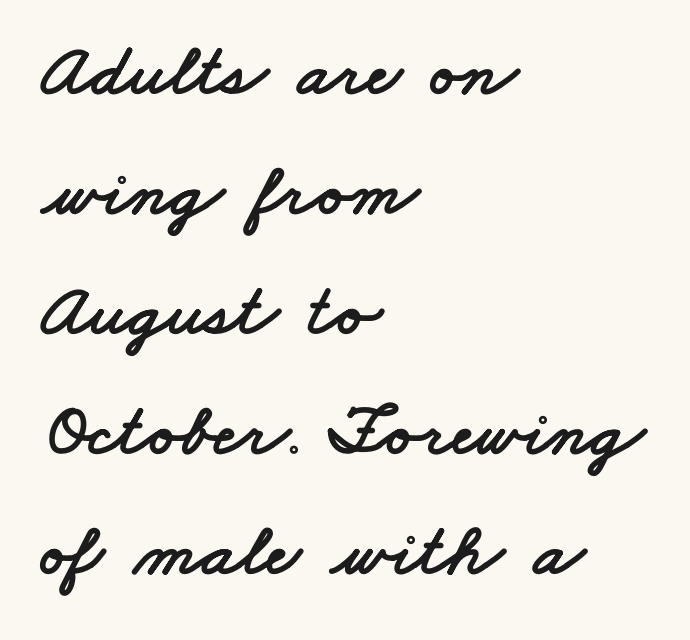
Q: Is the typeface a serif or a sans-serif typeface? A: Sans-serif.
Q: Is the text underlined? A: No.
Q: How is the paragraph aligned? A: Left-aligned.
Q: Is the spacing between letters normal or unusually wide? A: Normal.
Q: Is the spacing between lines tight, normal or loose? A: Normal.
Q: Width (condensed, normal, or wide)? A: Wide.
Q: Stroke contrast? A: Low.
Q: x-height? A: Small.
Q: Monospaced? A: No.
